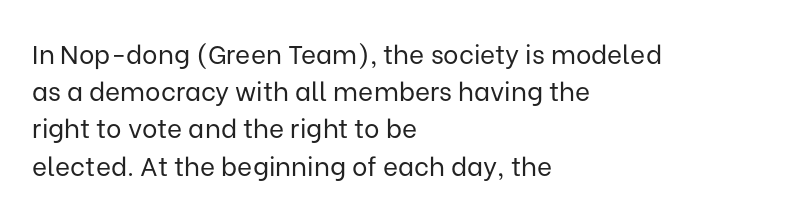
{"italic": "no", "bold": "no", "underline": "no", "align": "left", "line_spacing": "normal", "line_spacing_ratio": 1.43, "letter_spacing": "normal", "letter_spacing_em": 0.0, "glyph_px": 26}
